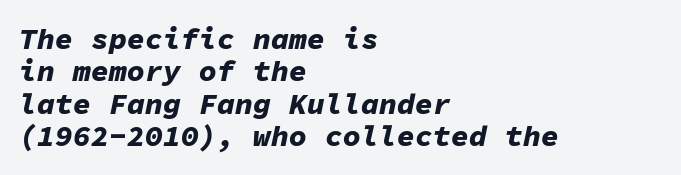
These lines were composed using italics. Beneath every word, the page is bare. The rendering uses typewriter-style spacing with identical character cells. A classic flush-left, rag-right setting is used for this passage.
